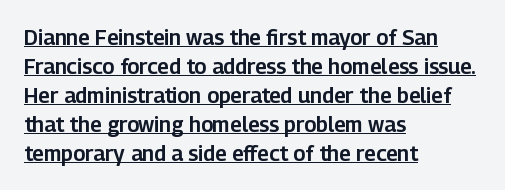
The image shows 21 px text type, upright; set left-aligned, normal line spacing (1.38x), normal letter spacing, underlined.
